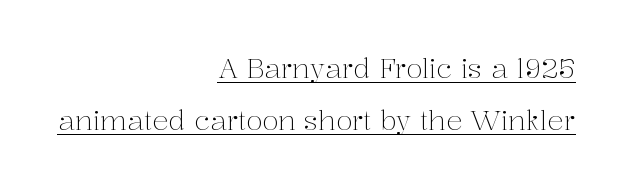
The image shows 27 px text type, upright; set right-aligned, loose line spacing (1.93x), normal letter spacing, underlined.
